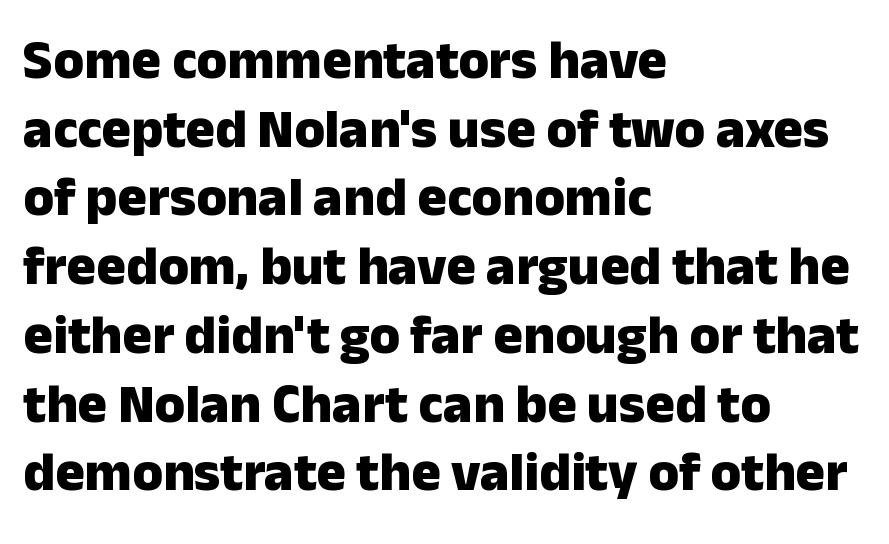
{"serif": "no", "italic": "no", "bold": "yes", "weight": "heavy", "width": "normal", "stroke_contrast": "low", "x_height": "medium", "monospaced": "no", "underline": "no", "align": "left", "line_spacing": "normal", "line_spacing_ratio": 1.25, "letter_spacing": "normal", "letter_spacing_em": 0.0, "glyph_px": 55}
